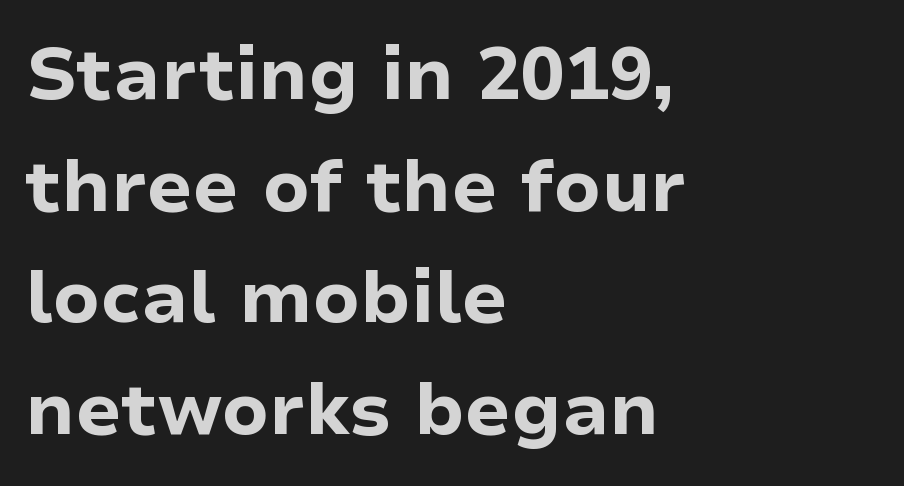
{"serif": "no", "italic": "no", "bold": "yes", "weight": "bold", "width": "normal", "stroke_contrast": "low", "x_height": "medium", "monospaced": "no", "underline": "no", "align": "left", "line_spacing": "normal", "line_spacing_ratio": 1.53, "letter_spacing": "normal", "letter_spacing_em": 0.0, "glyph_px": 73}
